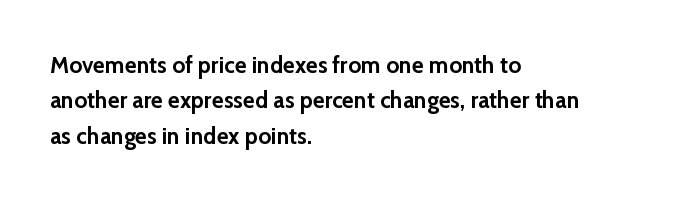
The image shows 23 px bold type, upright; set left-aligned, normal line spacing (1.54x), normal letter spacing, not underlined.
